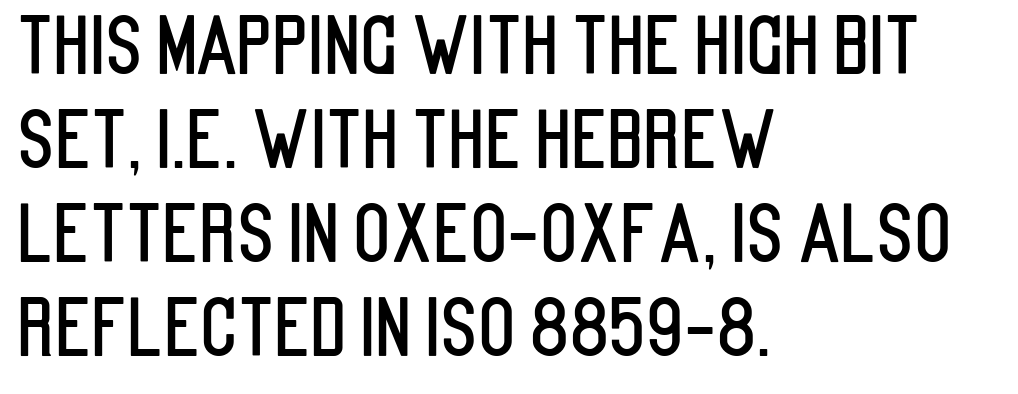
The image shows 77 px condensed sans-serif type, upright; set left-aligned, line spacing 1.22x, normal letter spacing, not underlined; low stroke contrast and a large x-height.
